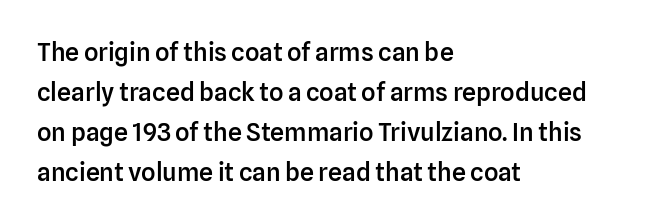
Q: Is the text bold? A: Semi-bold.
Q: Is the text italic (slanted)? A: No, it is upright.
Q: Is the text underlined? A: No.
Q: How is the paragraph aligned? A: Left-aligned.
Q: Is the spacing between letters normal or unusually wide? A: Normal.
Q: Is the spacing between lines tight, normal or loose? A: Normal.
